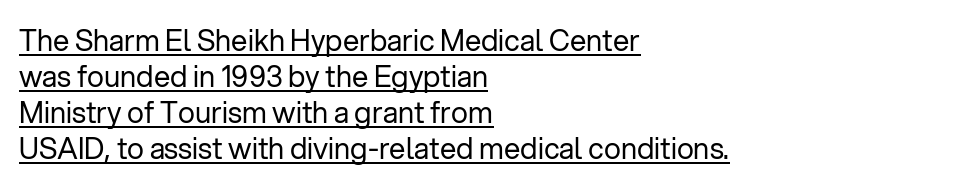
The image shows 29 px regular-weight sans-serif type, upright; set left-aligned, line spacing 1.24x, normal letter spacing, underlined; low stroke contrast and a medium x-height.
